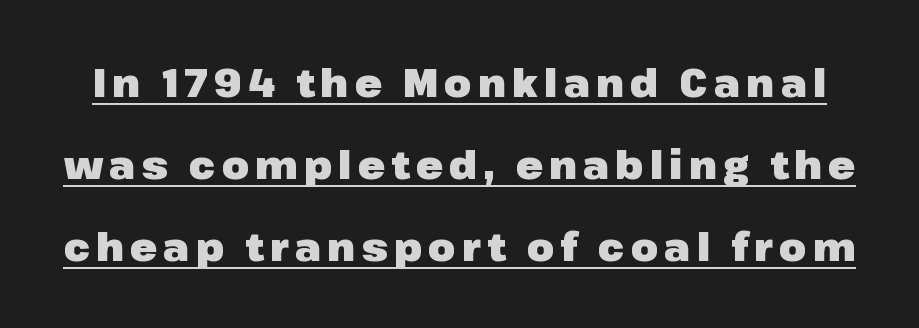
Q: Is the text bold? A: Yes.
Q: Is the text italic (slanted)? A: No, it is upright.
Q: Is the typeface a serif or a sans-serif typeface? A: Sans-serif.
Q: Is the text underlined? A: Yes.
Q: Is the spacing between lines tight, normal or loose? A: Loose.
Q: Width (condensed, normal, or wide)? A: Normal.
Q: Stroke contrast? A: Low.
Q: x-height? A: Medium.
Q: Monospaced? A: No.
